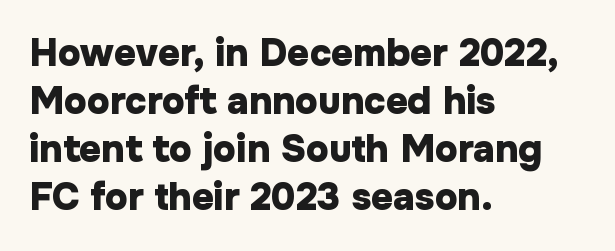
Looks like regular typesetting: each glyph gets only the width it needs. Letterform terminals end flat and unadorned throughout the passage. This sample uses an upright cut, with every glyph sitting square on the baseline. The glyphs are unaccompanied by any horizontal stroke below them.
